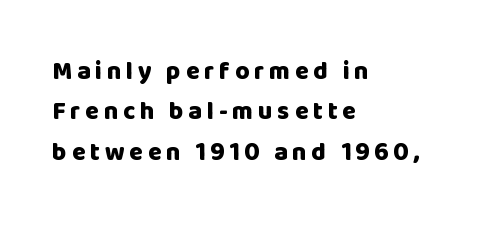
Q: Is the text bold? A: Yes.
Q: Is the text italic (slanted)? A: No, it is upright.
Q: Is the text underlined? A: No.
Q: How is the paragraph aligned? A: Left-aligned.
Q: Is the spacing between lines tight, normal or loose? A: Normal.
